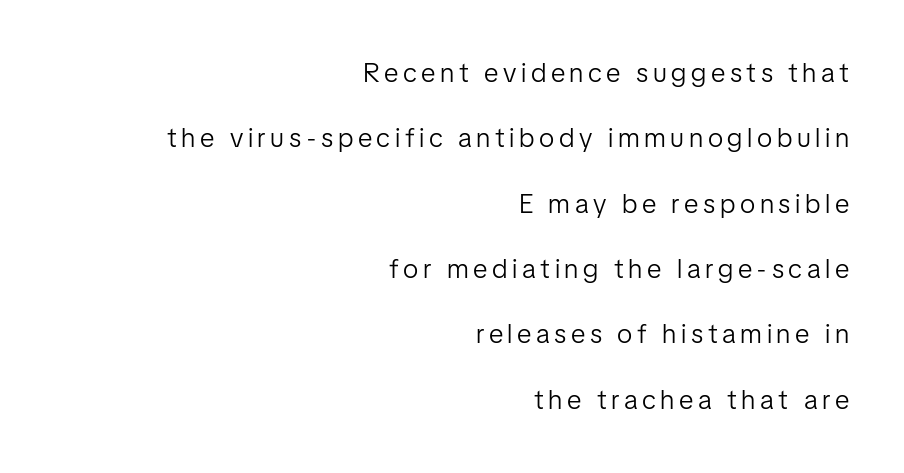
Stems here are at most as thick as an everyday book face. When letters stand straight like this, we call the style roman or upright. Check under the words: just untouched page. Horizontal alignment here is rightward, an uncommon choice for prose.
